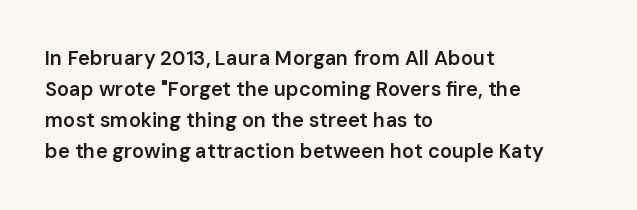
Q: Is the text bold? A: Semi-bold.
Q: Is the text italic (slanted)? A: No, it is upright.
Q: Is the text underlined? A: No.
Q: How is the paragraph aligned? A: Left-aligned.
Q: Is the spacing between letters normal or unusually wide? A: Normal.
Q: Is the spacing between lines tight, normal or loose? A: Normal.
